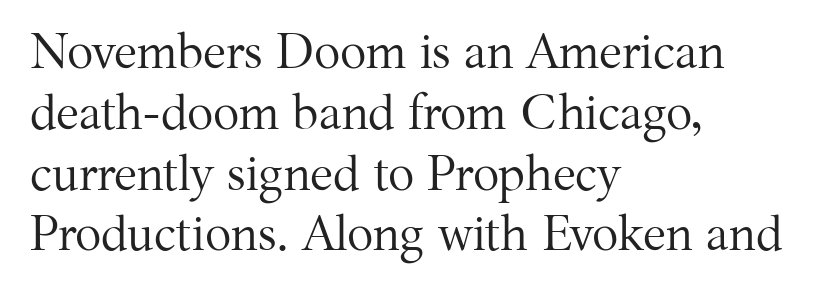
Glyph-to-glyph distance matches everyday printed text. Small tapered or slab feet sit at the stroke ends, so this counts as serif. The baseline area is clear. This sample uses an upright cut, with every glyph sitting square on the baseline. The letters advance in unequal steps, a hallmark of proportional type. Visually the block forms a straight wall on the left and a jagged coastline on the right.
